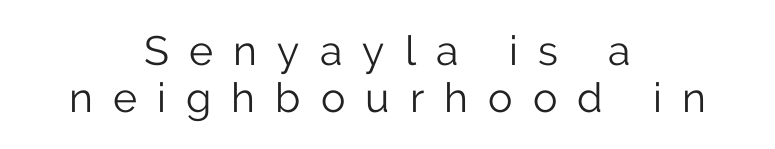
Counters stay open thanks to moderate or lighter strokes. A typesetter would call this leading minimal, almost set solid. Upright lettering throughout. Line starts and ends both wander, symmetrically. Observe the absence of serifs on each vertical stroke in this sample.
